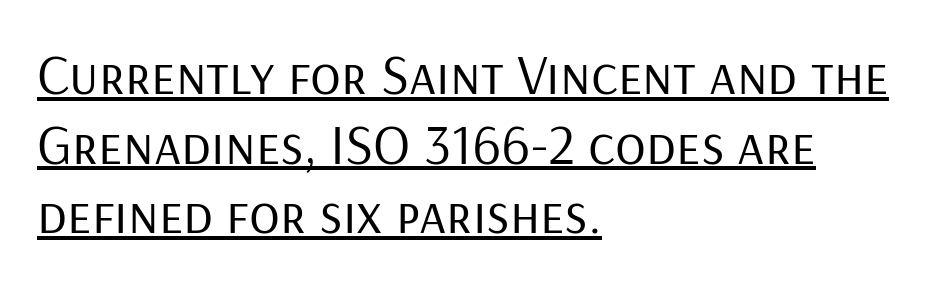
Standard letterfit; no display-style spreading of the glyphs. Ascenders rise straight up at ninety degrees. Does the type have serifs? No, each stem ends abruptly. The paragraph shown leans on its left margin. No letter is thick-stroked: the sample isn't bold. Check the space under the baseline: a stroke is drawn there.
